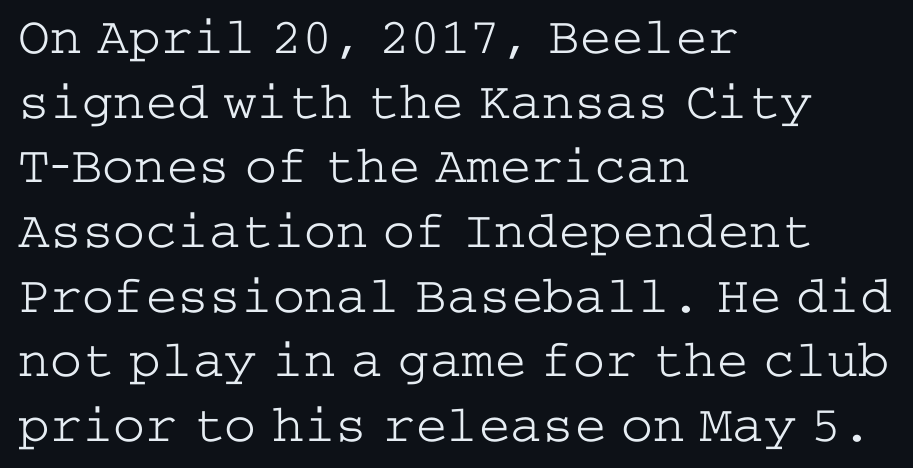
{"serif": "yes", "italic": "no", "bold": "no", "weight": "light", "width": "wide", "stroke_contrast": "low", "x_height": "medium", "underline": "no", "align": "left", "line_spacing_ratio": 1.22, "letter_spacing": "normal", "letter_spacing_em": 0.0, "glyph_px": 53}
